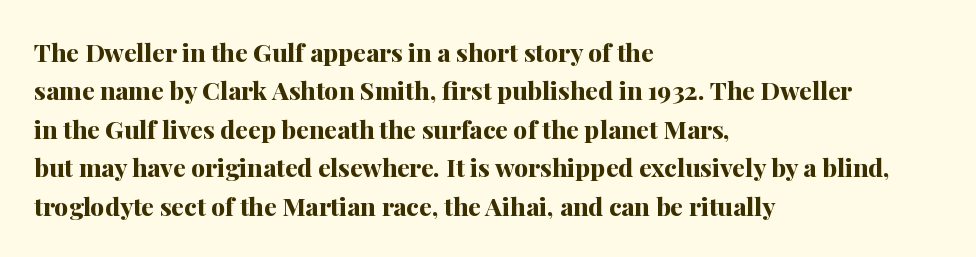
Q: Is the text bold? A: Yes.
Q: Is the text italic (slanted)? A: No, it is upright.
Q: Is the text underlined? A: No.
Q: How is the paragraph aligned? A: Left-aligned.
Q: Is the spacing between letters normal or unusually wide? A: Normal.
Q: Is the spacing between lines tight, normal or loose? A: Normal.
